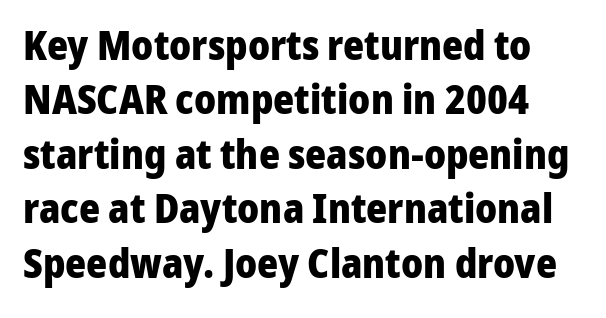
{"serif": "no", "italic": "no", "bold": "yes", "weight": "heavy", "width": "normal", "stroke_contrast": "low", "x_height": "medium", "monospaced": "no", "underline": "no", "line_spacing": "normal", "line_spacing_ratio": 1.36, "letter_spacing": "normal", "letter_spacing_em": 0.0, "glyph_px": 40}
